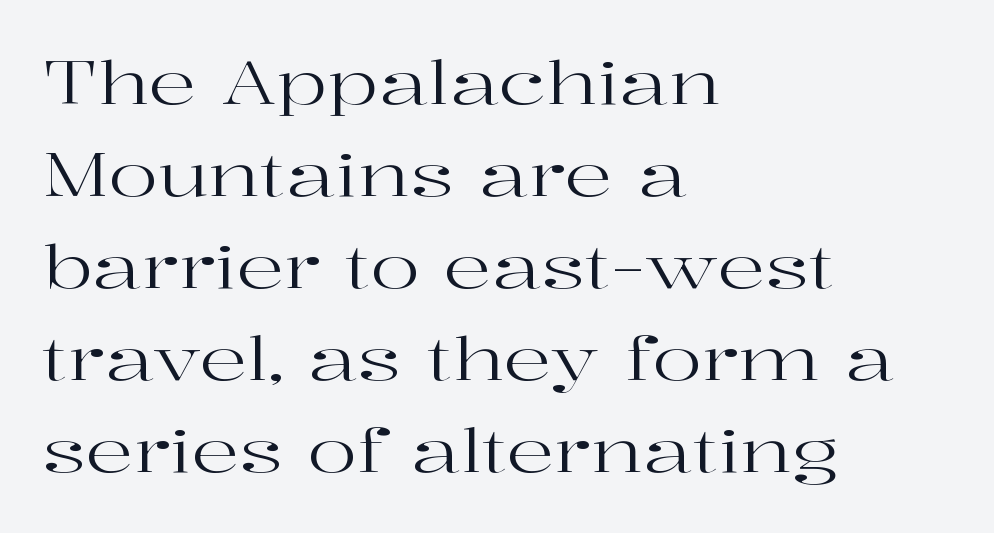
A typesetter would label this face a serif. Weight: regular or lighter. All the whitespace from short lines collects on the right. Each new line begins a customary step beneath the previous one. Do the characters align in a grid? No, the font is proportional.
